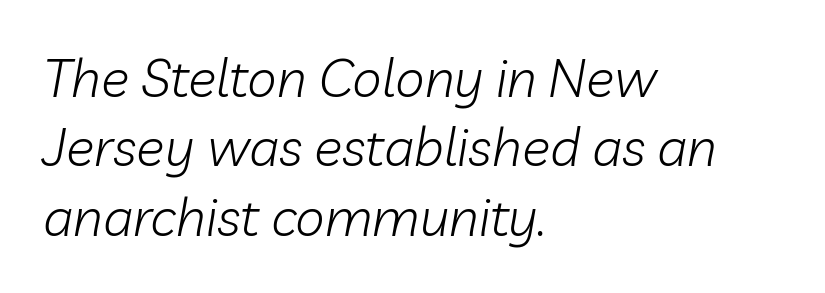
The image shows 53 px light type, italic (leaning right); set left-aligned, normal line spacing (1.31x), normal letter spacing, not underlined; low stroke contrast and a medium x-height.
